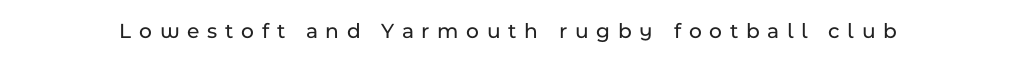
{"italic": "no", "underline": "no", "letter_spacing": "wide", "letter_spacing_em": 0.35, "glyph_px": 22}
